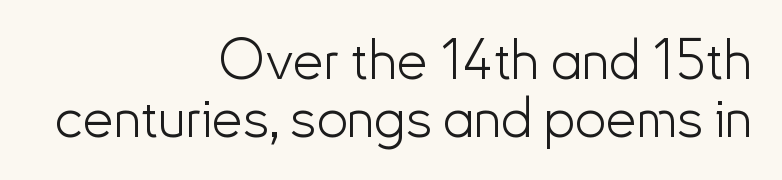
Q: Is the text bold? A: No.
Q: Is the text italic (slanted)? A: No, it is upright.
Q: Is the typeface a serif or a sans-serif typeface? A: Sans-serif.
Q: Is the text underlined? A: No.
Q: How is the paragraph aligned? A: Right-aligned.
Q: Is the spacing between letters normal or unusually wide? A: Normal.
Q: Is the spacing between lines tight, normal or loose? A: Tight.
Q: Width (condensed, normal, or wide)? A: Normal.
Q: Stroke contrast? A: Low.
Q: x-height? A: Small.
Q: Monospaced? A: No.
